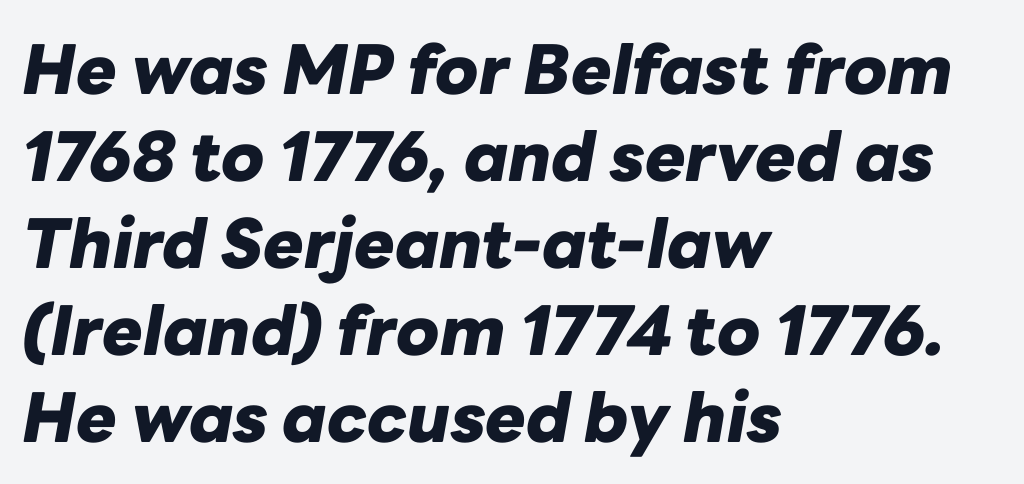
The image shows 68 px heavy type, italic (leaning right); set left-aligned, normal line spacing (1.28x), normal letter spacing, not underlined; low stroke contrast and a medium x-height.
